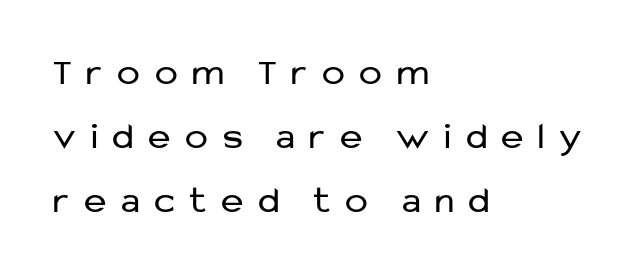
The image shows 38 px regular-weight sans-serif type, upright; set left-aligned, normal line spacing (1.69x), unusually wide letter spacing (+0.39 em), not underlined; low stroke contrast and a medium x-height.
